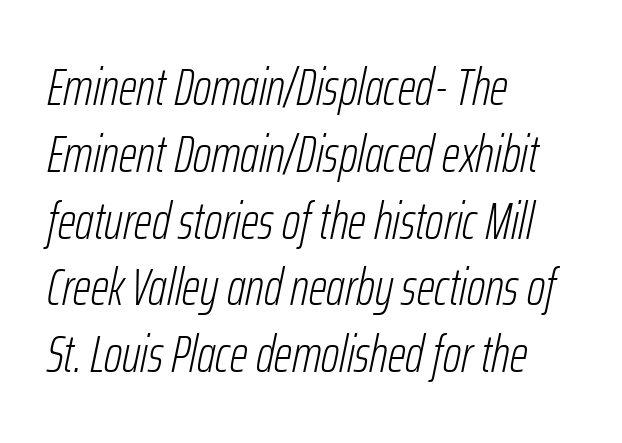
The image shows 51 px light, condensed type, italic (leaning right); set left-aligned, normal line spacing (1.31x), normal letter spacing, not underlined; low stroke contrast and a medium x-height.
